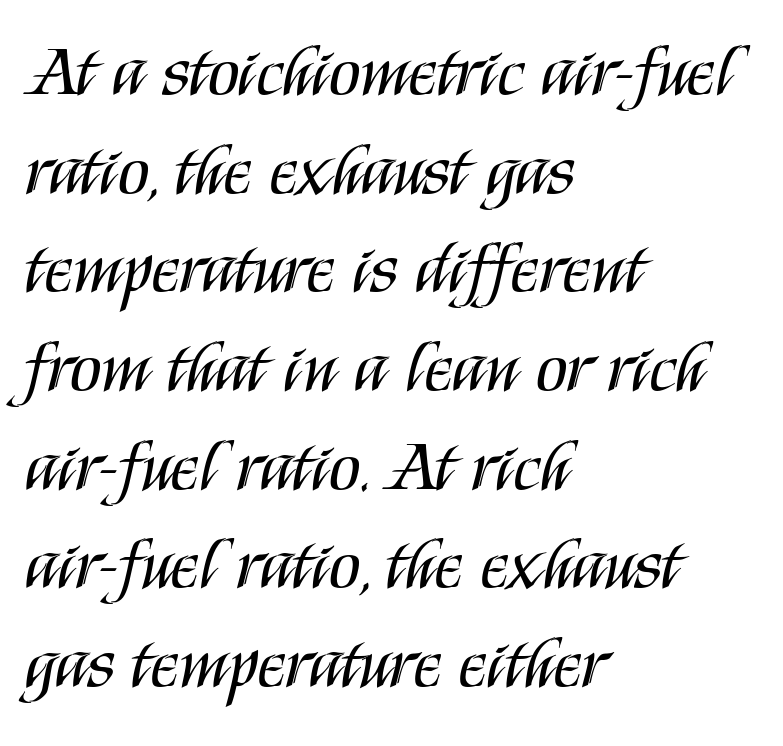
Q: Is the text bold? A: No.
Q: Is the text italic (slanted)? A: Yes.
Q: Is the typeface a serif or a sans-serif typeface? A: Sans-serif.
Q: Is the text underlined? A: No.
Q: How is the paragraph aligned? A: Left-aligned.
Q: Is the spacing between letters normal or unusually wide? A: Normal.
Q: Is the spacing between lines tight, normal or loose? A: Normal.
Q: Width (condensed, normal, or wide)? A: Condensed.
Q: Stroke contrast? A: Medium.
Q: x-height? A: Large.
Q: Monospaced? A: No.
